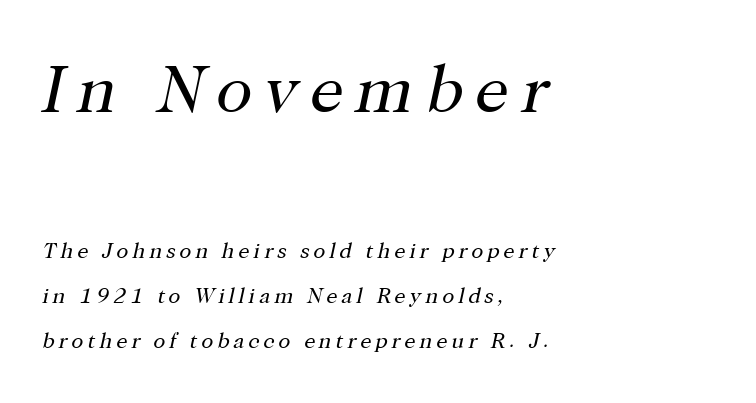
The glyphs are unaccompanied by any horizontal stroke below them. If you drew a ruler down the left edge, every line would touch it. Reading top to bottom, the characters get smaller at the block break. The type family on display is of the serif kind.
